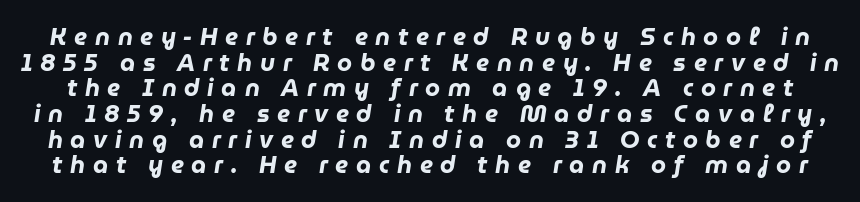
Q: Is the text bold? A: Yes.
Q: Is the text italic (slanted)? A: Yes, it leans right by about 9 degrees.
Q: Is the text underlined? A: No.
Q: Is the spacing between letters normal or unusually wide? A: Unusually wide.
Q: Is the spacing between lines tight, normal or loose? A: Tight.
